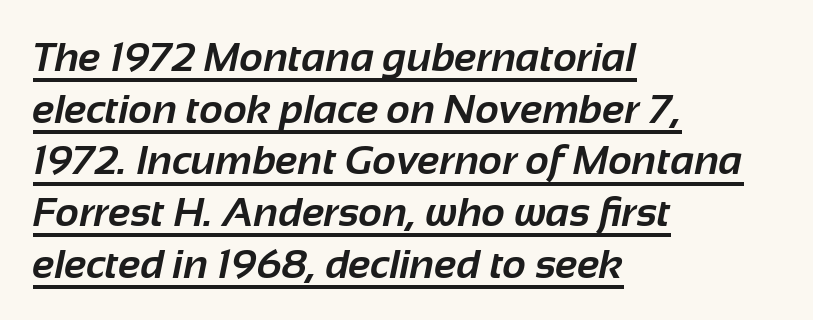
{"serif": "no", "bold": "yes", "weight": "bold", "width": "normal", "stroke_contrast": "low", "x_height": "medium", "monospaced": "no", "underline": "yes", "align": "left", "line_spacing": "normal", "line_spacing_ratio": 1.26, "letter_spacing": "normal", "letter_spacing_em": 0.0, "glyph_px": 41}
